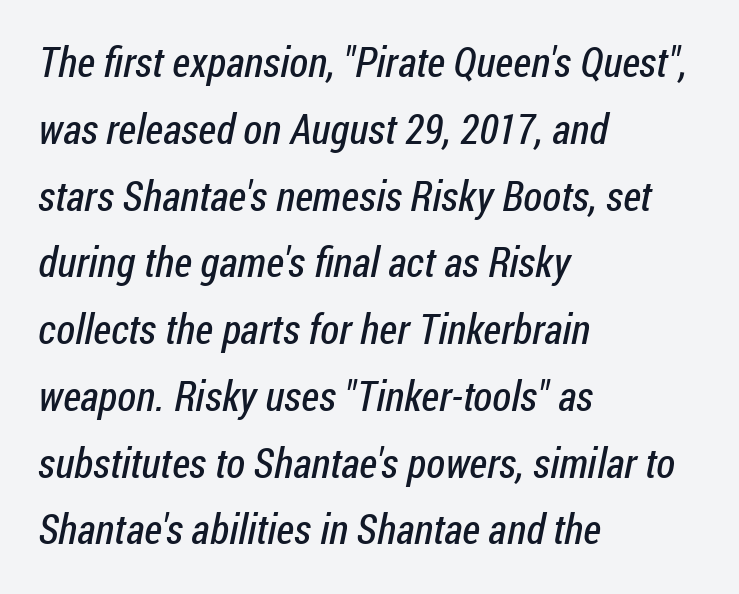
Summary of vertical rhythm: regular, with standard interline spacing. This sample is left-justified, so line endings fall wherever the words run out. Do the characters align in a grid? No, the font is proportional. This reads as an unemphasized weight, regular at the heaviest.
